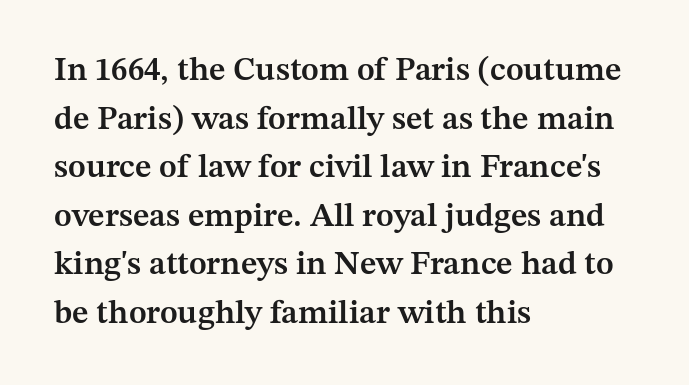
This block has exactly the height ordinary leading produces. Descenders hang freely into open space. The passage is arranged the way most books set body copy — flush left. These lines keep a tight, regular rhythm from letter to letter.
